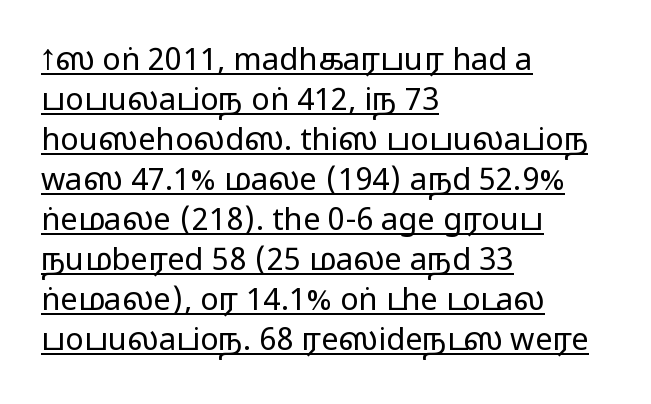
{"serif": "no", "italic": "no", "bold": "no", "weight": "regular", "width": "wide", "stroke_contrast": "low", "x_height": "medium", "monospaced": "no", "underline": "yes", "align": "left", "line_spacing": "normal", "line_spacing_ratio": 1.29, "letter_spacing": "normal", "letter_spacing_em": 0.0, "glyph_px": 31}
